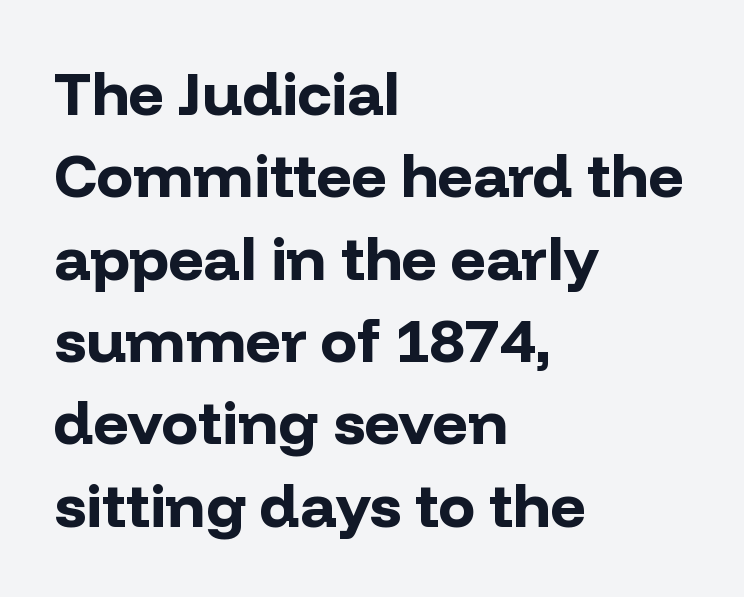
{"serif": "no", "italic": "no", "bold": "yes", "weight": "bold", "width": "normal", "stroke_contrast": "low", "x_height": "medium", "monospaced": "no", "underline": "no", "align": "left", "line_spacing": "normal", "line_spacing_ratio": 1.35, "letter_spacing": "normal", "letter_spacing_em": 0.0, "glyph_px": 61}
